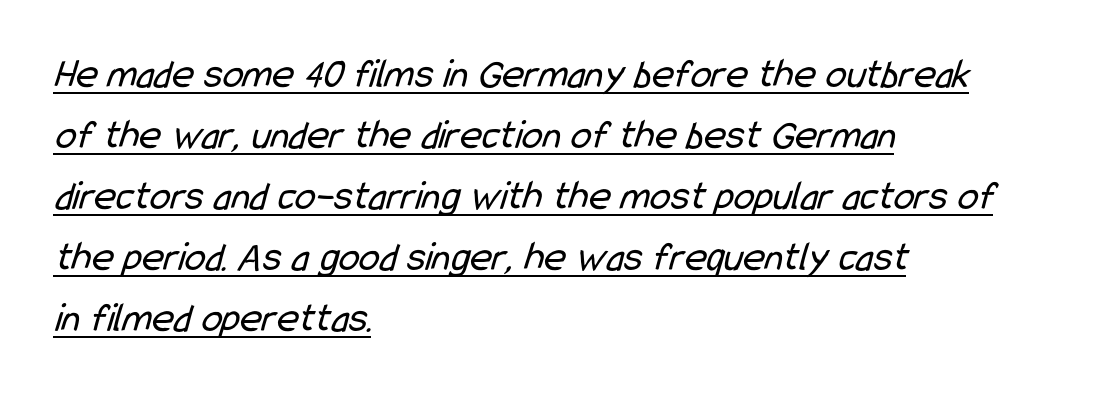
Q: Is the text bold? A: No.
Q: Is the typeface a serif or a sans-serif typeface? A: Sans-serif.
Q: Is the text underlined? A: Yes.
Q: How is the paragraph aligned? A: Left-aligned.
Q: Is the spacing between letters normal or unusually wide? A: Normal.
Q: Is the spacing between lines tight, normal or loose? A: Normal.
Q: Width (condensed, normal, or wide)? A: Condensed.
Q: Stroke contrast? A: Low.
Q: x-height? A: Medium.
Q: Monospaced? A: No.
